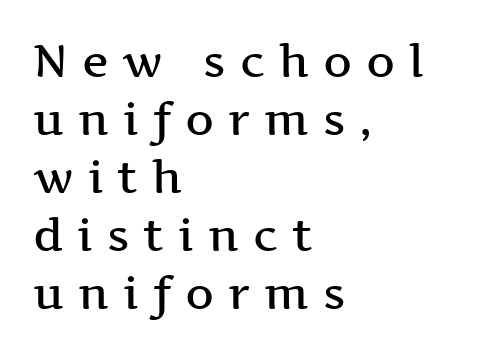
The image shows 45 px semibold, wide serif type, upright; set left-aligned, normal line spacing (1.29x), unusually wide letter spacing (+0.31 em), not underlined; medium stroke contrast and a medium x-height.
